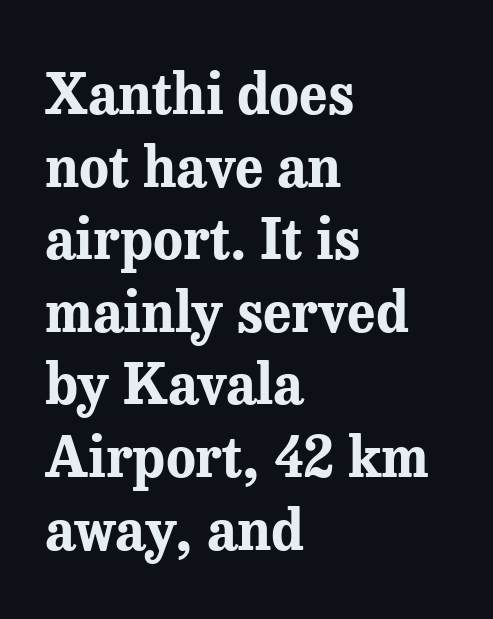
This is the regular roman posture of the typeface. The passage shown has conventional tracking throughout. The designer left line spacing at the default. Every letter is thick-stroked: bold, no question. Lines of text with bare space underneath. Where is the straight margin? On the left.
